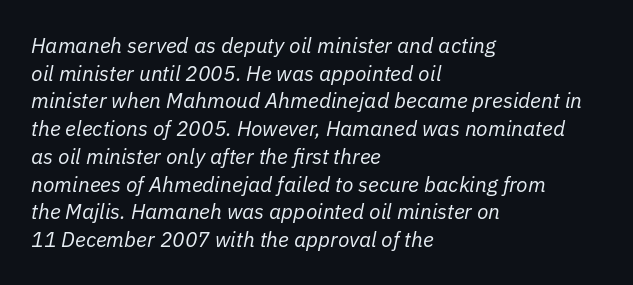
{"italic": "yes", "lean": "right", "slant_degrees": 11, "bold": "no", "underline": "no", "align": "left", "line_spacing": "normal", "line_spacing_ratio": 1.32, "letter_spacing": "normal", "letter_spacing_em": 0.0, "glyph_px": 21}
